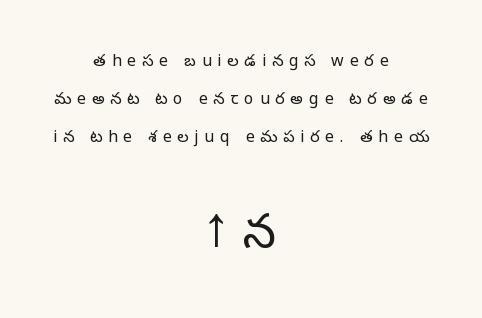
The image shows 47 px light sans-serif type, upright; set centered, loose line spacing (2.38x), unusually wide letter spacing (+0.36 em), not underlined; the second (bottom) block is 2.94x larger; low stroke contrast and a medium x-height.
